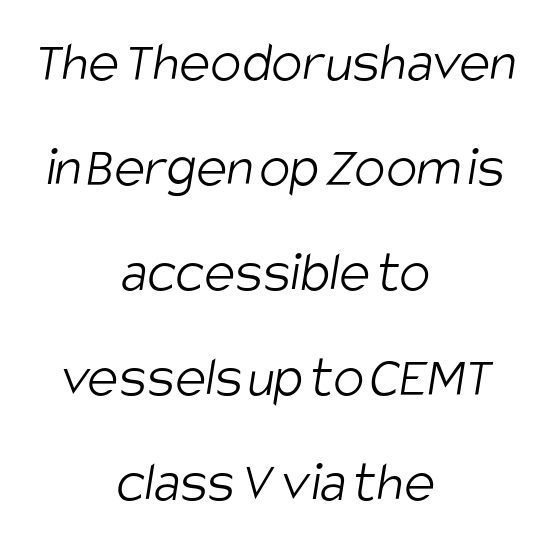
The typesetting does not lean heavy: it is not bold. Character widths vary here, with narrow letters taking less room than wide ones. No word sits above an underline. To sum up the face: it is a sans, with no serifs.
